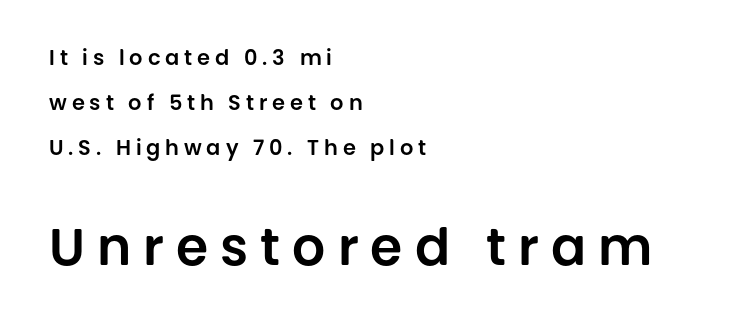
{"serif": "no", "italic": "no", "width": "normal", "stroke_contrast": "low", "x_height": "large", "monospaced": "no", "underline": "no", "align": "left", "line_spacing": "loose", "line_spacing_ratio": 2.15, "letter_spacing": "wide", "letter_spacing_em": 0.23, "larger_block": "second", "size_ratio": 2.48, "glyph_px": 52}
